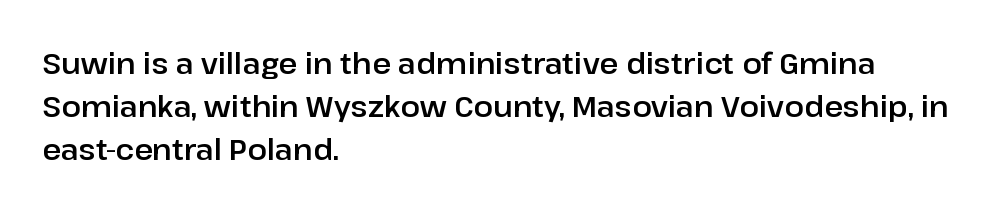
The text was rendered using a sans face with plain stroke endings. Every row of glyphs begins at an identical x-position on the left. Tracking here is standard; glyphs follow each other at the usual distance. Style check: upright.
